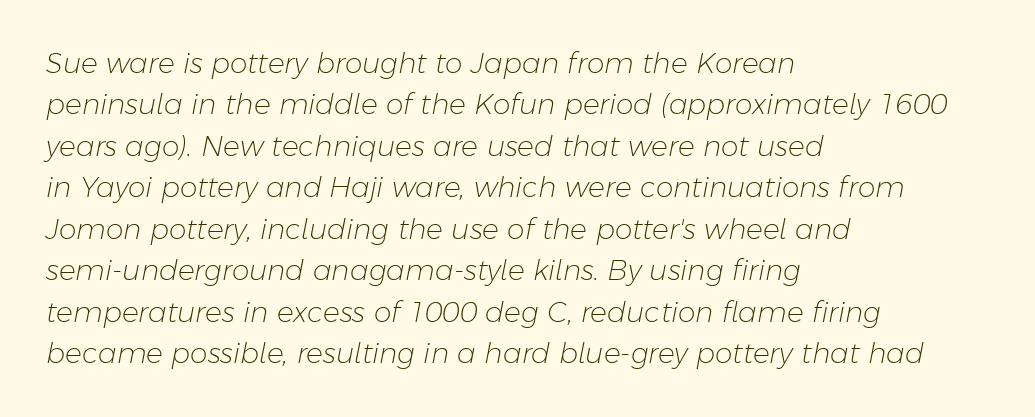
{"italic": "yes", "lean": "right", "slant_degrees": 11, "bold": "no", "weight": "light", "width": "normal", "stroke_contrast": "low", "x_height": "medium", "monospaced": "no", "underline": "no", "align": "left", "line_spacing": "normal", "line_spacing_ratio": 1.48, "letter_spacing": "normal", "letter_spacing_em": 0.0, "glyph_px": 28}
